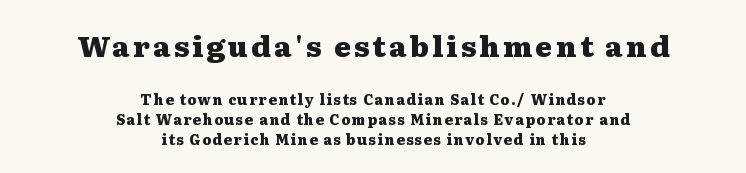
{"serif": "yes", "italic": "no", "bold": "yes", "weight": "heavy", "width": "wide", "stroke_contrast": "medium", "x_height": "medium", "monospaced": "no", "underline": "no", "align": "center", "line_spacing": "normal", "line_spacing_ratio": 1.46, "larger_block": "first", "size_ratio": 2.07, "glyph_px": 29}
